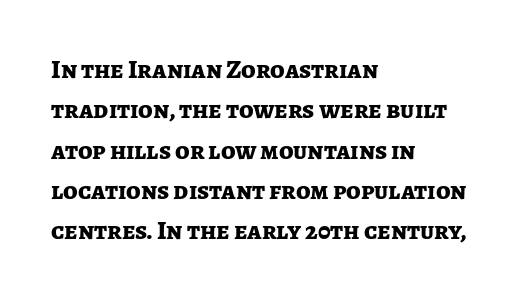
The image shows 26 px bold type, upright; set left-aligned, normal line spacing (1.55x), normal letter spacing, not underlined.
